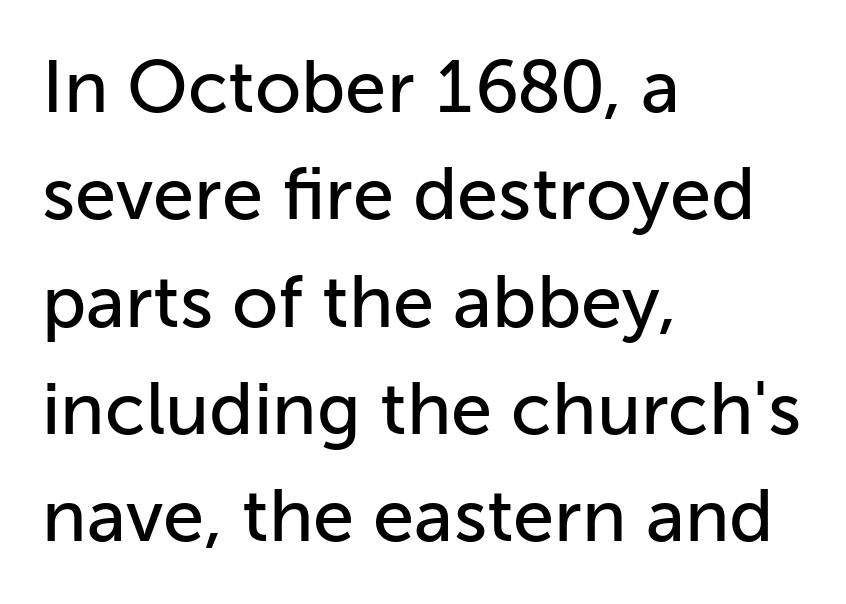
A clean baseline with only descenders dipping below it. Spacing verdict: proportional, widths tailored to each character. I'd call this a sans setting — the letters go barefoot. The axis of the letterforms is exactly vertical.
